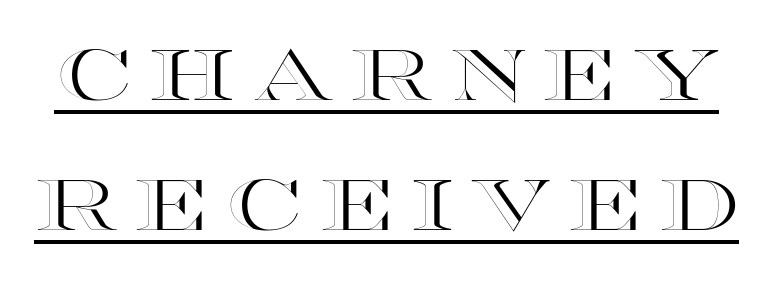
This rendering widens character spacing well past its baseline value. Do the characters align in a grid? No, the font is proportional. Glance below the letters and you will spot a drawn line. Notice how the stems are strictly vertical — no italics here.
